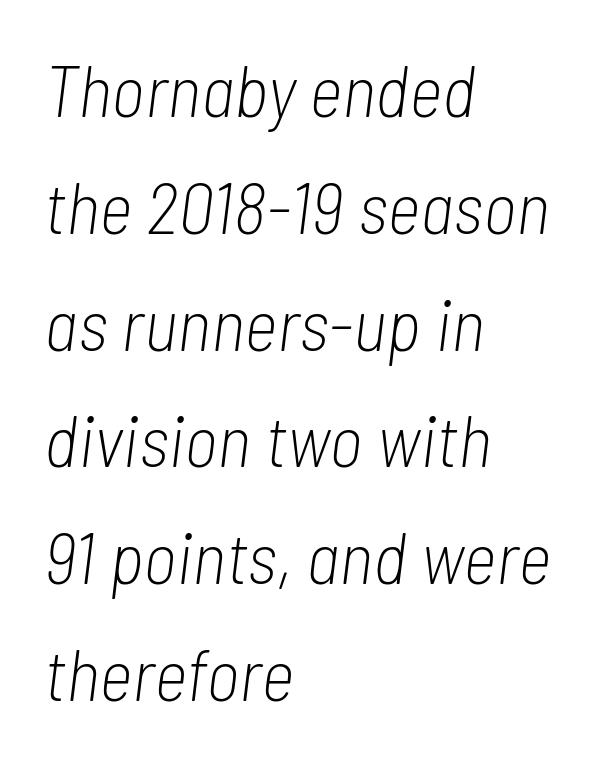
The typeface has the unassuming heft of standard copy or less. Horizontal alignment here is leftward, the default for most running prose. Has an underline been added? It has not. Here the designer chose a conventional face with non-uniform glyph widths. Interline gaps are of average width in this sample.
